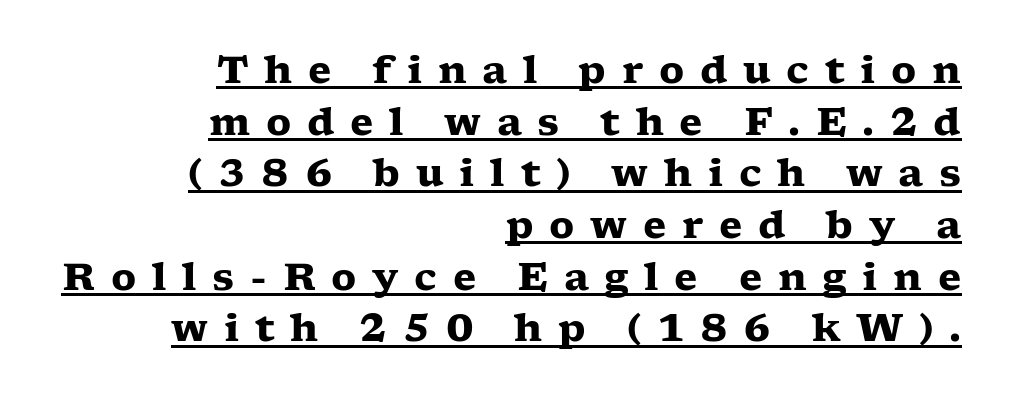
Q: Is the text bold? A: Yes.
Q: Is the text italic (slanted)? A: No, it is upright.
Q: Is the typeface a serif or a sans-serif typeface? A: Serif.
Q: Is the text underlined? A: Yes.
Q: How is the paragraph aligned? A: Right-aligned.
Q: Is the spacing between letters normal or unusually wide? A: Unusually wide.
Q: Is the spacing between lines tight, normal or loose? A: Normal.
Q: Width (condensed, normal, or wide)? A: Wide.
Q: Stroke contrast? A: Low.
Q: x-height? A: Medium.
Q: Monospaced? A: No.
